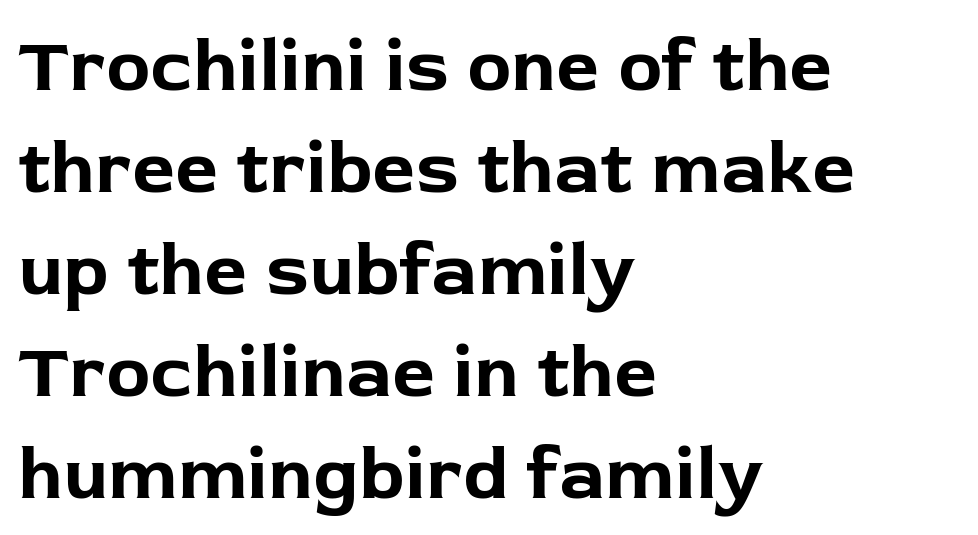
Q: Is the text bold? A: Yes.
Q: Is the text italic (slanted)? A: No, it is upright.
Q: Is the typeface a serif or a sans-serif typeface? A: Sans-serif.
Q: Is the text underlined? A: No.
Q: How is the paragraph aligned? A: Left-aligned.
Q: Is the spacing between letters normal or unusually wide? A: Normal.
Q: Is the spacing between lines tight, normal or loose? A: Normal.
Q: Width (condensed, normal, or wide)? A: Normal.
Q: Stroke contrast? A: Low.
Q: x-height? A: Medium.
Q: Monospaced? A: No.
